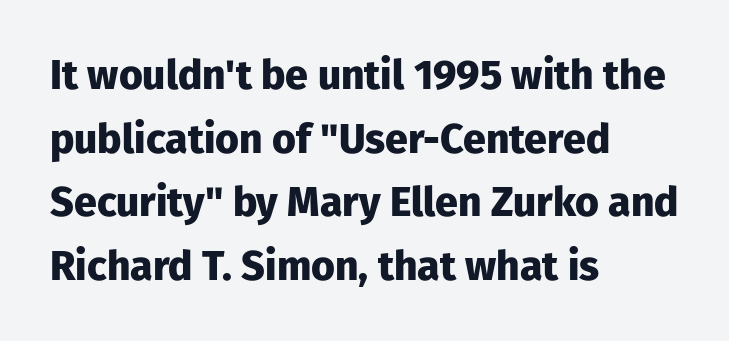
Spacing between characters is what you'd get straight out of the box. Posture: vertical. Notice how thick the strokes are: this is what a full bold looks like. The setting favours the left margin, as ordinary paragraphs usually do. The face used here is a sans, in the tradition of grotesques and geometrics.
